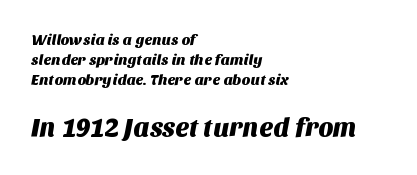
The image shows 26 px text type; set left-aligned, normal line spacing (1.34x), normal letter spacing, not underlined; the second (bottom) block is 1.73x larger.
